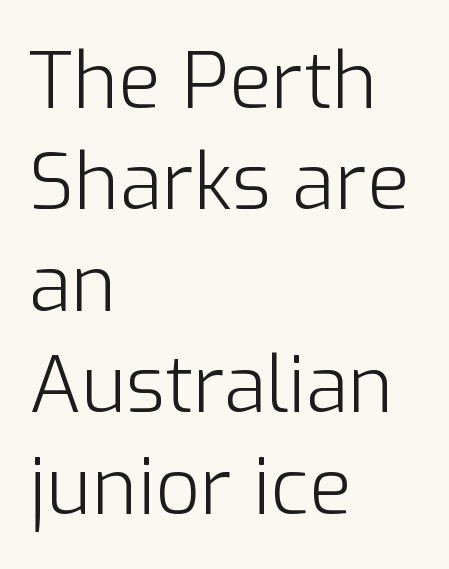
The image shows 78 px light sans-serif type, upright; set left-aligned, normal line spacing (1.3x), normal letter spacing, not underlined; low stroke contrast and a medium x-height.
